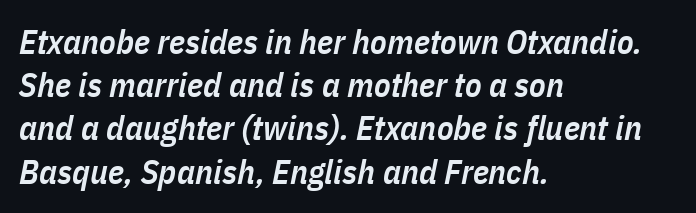
Q: Is the text bold? A: Semi-bold.
Q: Is the text italic (slanted)? A: Yes, it leans right by about 11 degrees.
Q: Is the text underlined? A: No.
Q: How is the paragraph aligned? A: Left-aligned.
Q: Is the spacing between letters normal or unusually wide? A: Normal.
Q: Is the spacing between lines tight, normal or loose? A: Normal.
Q: Width (condensed, normal, or wide)? A: Condensed.
Q: Stroke contrast? A: Low.
Q: x-height? A: Medium.
Q: Monospaced? A: No.
